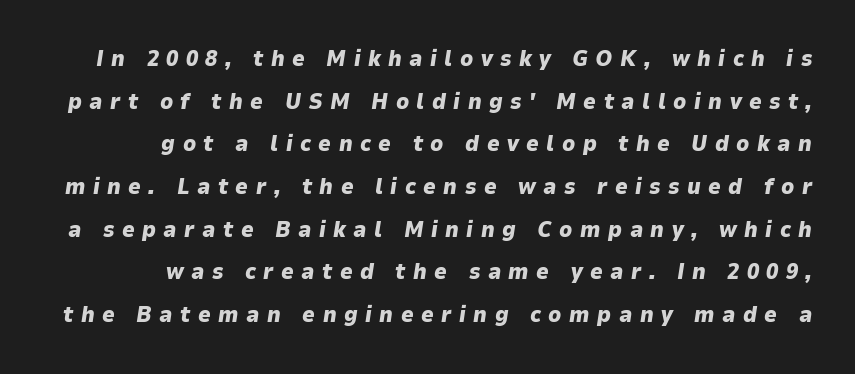
The tracking jumps out immediately: characters are airy and widely separated. The string is rendered with underlining switched off. Posture: slanted. Weight: bold.
